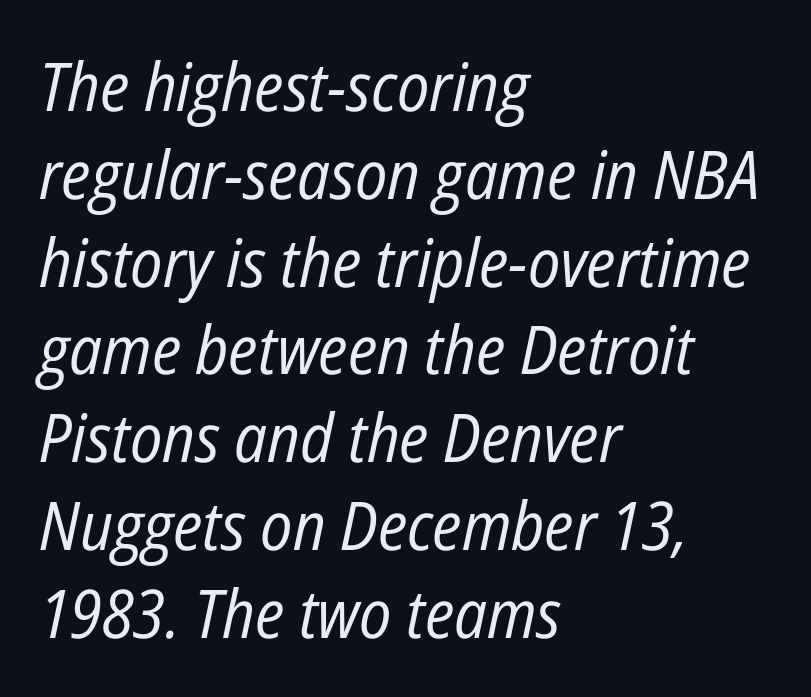
{"italic": "yes", "lean": "right", "slant_degrees": 12, "bold": "no", "weight": "regular", "width": "condensed", "stroke_contrast": "low", "x_height": "medium", "monospaced": "no", "underline": "no", "align": "left", "line_spacing": "normal", "line_spacing_ratio": 1.31, "letter_spacing": "normal", "letter_spacing_em": 0.0, "glyph_px": 67}
